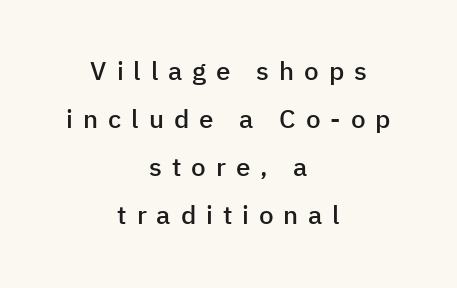
Leftover space on each line is divided equally before and after the words. The font's upright variant was chosen for this text. The font is running at a semibold setting, under full bold. The zone under the glyphs is completely vacant. The tracking jumps out immediately: characters are airy and widely separated.
